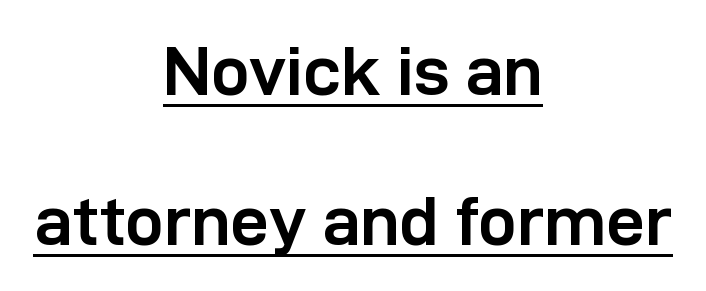
{"serif": "no", "italic": "no", "bold": "yes", "weight": "semibold", "width": "normal", "stroke_contrast": "low", "x_height": "medium", "monospaced": "no", "underline": "yes", "align": "center", "line_spacing": "loose", "line_spacing_ratio": 2.18, "letter_spacing": "normal", "letter_spacing_em": 0.0, "glyph_px": 69}
